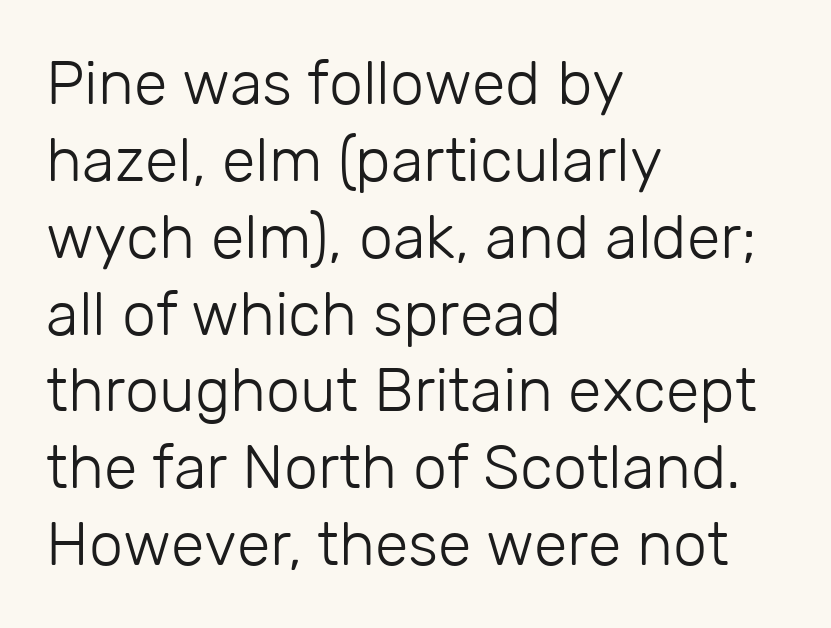
The image shows 61 px light sans-serif type, upright; set left-aligned, normal line spacing (1.26x), normal letter spacing, not underlined; low stroke contrast and a medium x-height.
